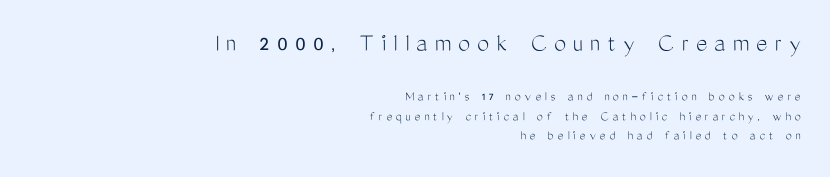
Nope, not italic — everything's standing straight. The foot of each line stays bare and open. The rows are spaced the way most documents space them. The line texture is sparse and dotted thanks to wide tracking.
